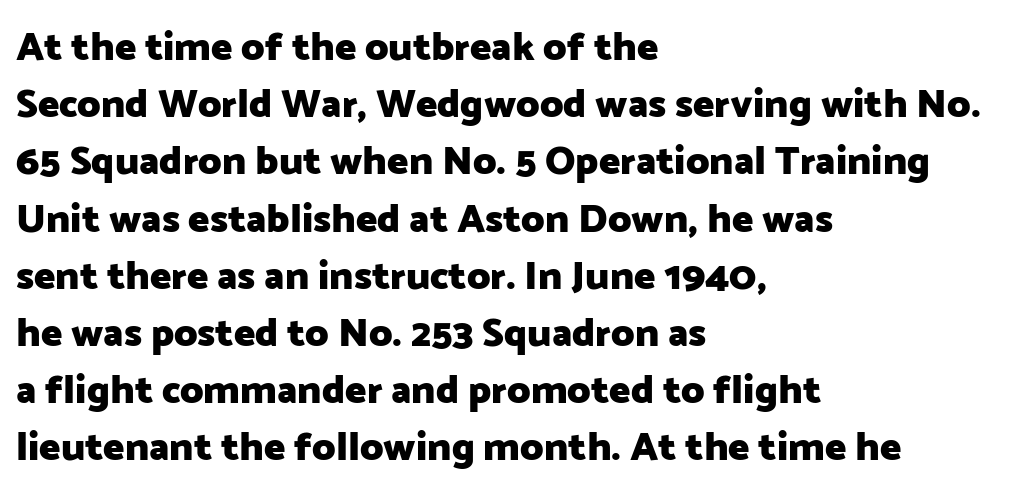
{"serif": "no", "italic": "no", "bold": "yes", "weight": "heavy", "width": "normal", "stroke_contrast": "low", "x_height": "medium", "monospaced": "no", "underline": "no", "align": "left", "line_spacing": "normal", "line_spacing_ratio": 1.43, "letter_spacing": "normal", "letter_spacing_em": 0.0, "glyph_px": 40}
